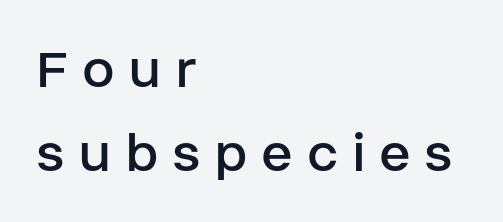
{"serif": "no", "italic": "no", "bold": "no", "weight": "regular", "width": "normal", "stroke_contrast": "low", "x_height": "large", "monospaced": "no", "underline": "no", "align": "left", "line_spacing": "normal", "line_spacing_ratio": 1.42, "letter_spacing": "wide", "letter_spacing_em": 0.23, "glyph_px": 59}
